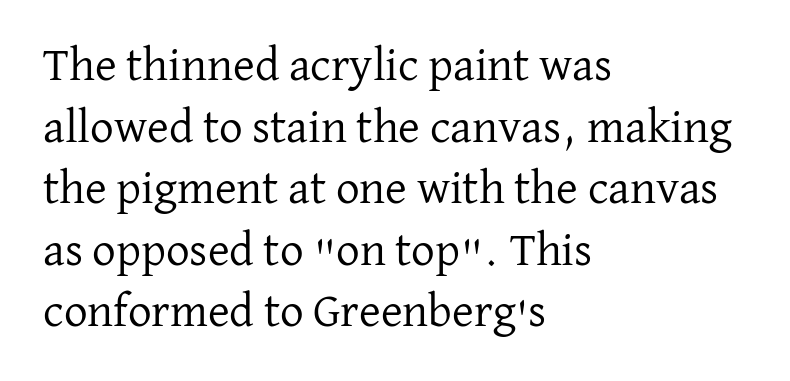
The strokes are not fattened; the text isn't bold. Which margin do the lines hug? The left one — the right edge is uneven. Vertical strokes here are truly vertical. Words appear dense and cohesive because spacing is normal.
